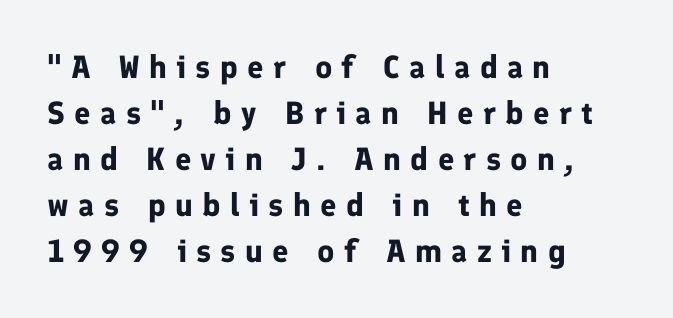
The image shows 32 px bold sans-serif type, upright; set left-aligned, normal line spacing (1.44x), unusually wide letter spacing (+0.29 em), not underlined; low stroke contrast and a medium x-height.
